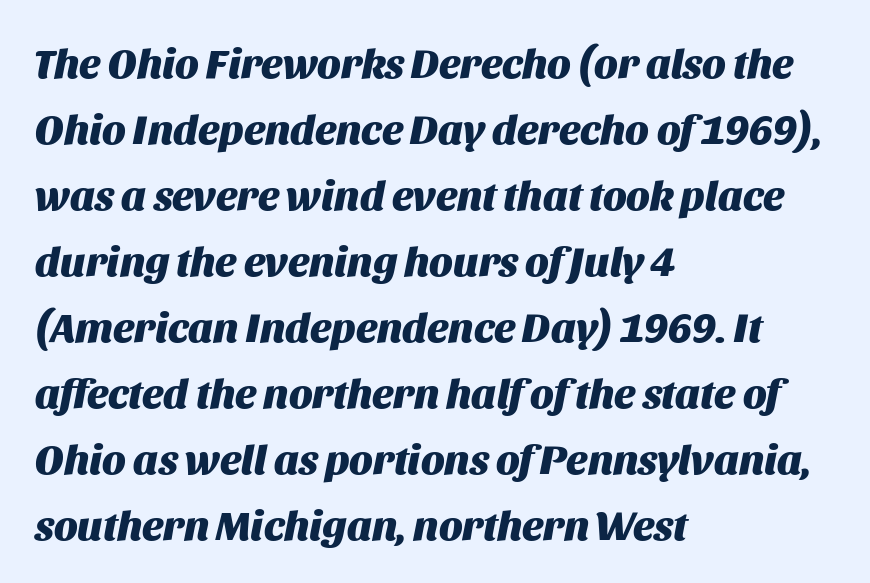
Q: Is the text bold? A: Yes.
Q: Is the text italic (slanted)? A: Yes, it leans right by about 11 degrees.
Q: Is the text underlined? A: No.
Q: How is the paragraph aligned? A: Left-aligned.
Q: Is the spacing between letters normal or unusually wide? A: Normal.
Q: Is the spacing between lines tight, normal or loose? A: Normal.
Q: Width (condensed, normal, or wide)? A: Normal.
Q: Stroke contrast? A: Medium.
Q: x-height? A: Large.
Q: Monospaced? A: No.
